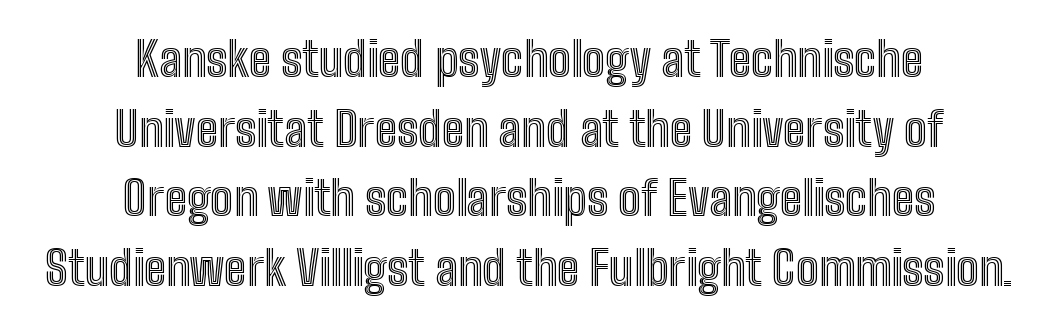
{"italic": "no", "width": "condensed", "x_height": "medium", "monospaced": "no", "underline": "no", "align": "center", "line_spacing": "normal", "line_spacing_ratio": 1.45, "letter_spacing": "normal", "letter_spacing_em": 0.0, "glyph_px": 48}
